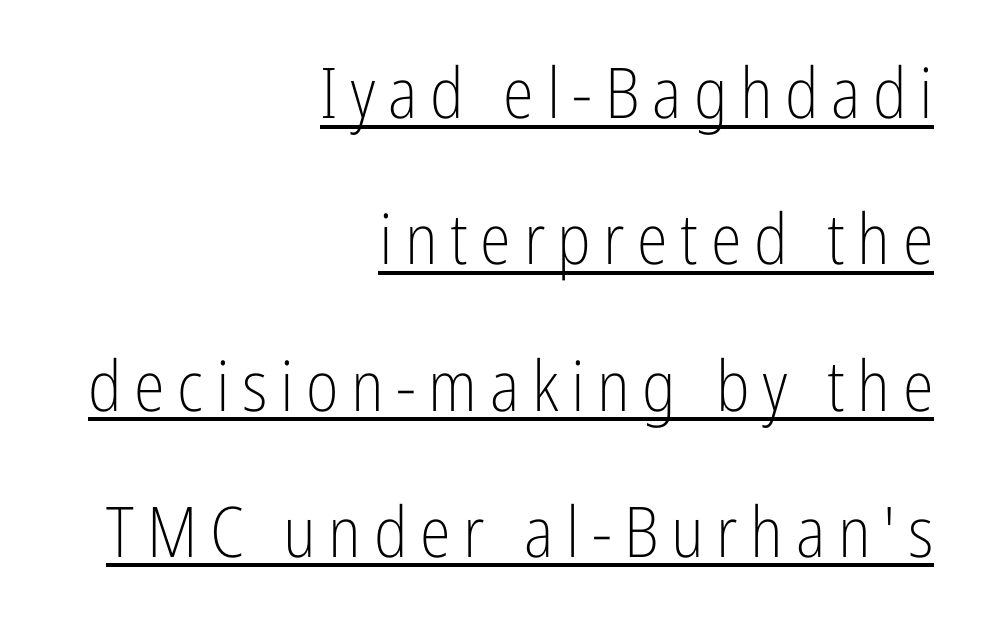
{"serif": "no", "italic": "no", "bold": "no", "weight": "light", "width": "condensed", "stroke_contrast": "low", "x_height": "medium", "monospaced": "no", "underline": "yes", "align": "right", "line_spacing": "loose", "line_spacing_ratio": 2.09, "glyph_px": 70}
